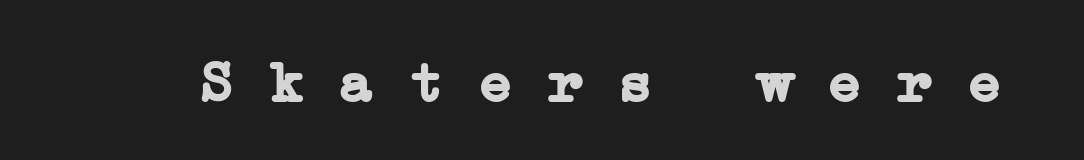
Q: Is the text bold? A: Yes.
Q: Is the typeface a serif or a sans-serif typeface? A: Serif.
Q: Is the text underlined? A: No.
Q: Is the spacing between letters normal or unusually wide? A: Normal.
Q: Width (condensed, normal, or wide)? A: Wide.
Q: Stroke contrast? A: Low.
Q: x-height? A: Medium.
Q: Monospaced? A: Yes.
